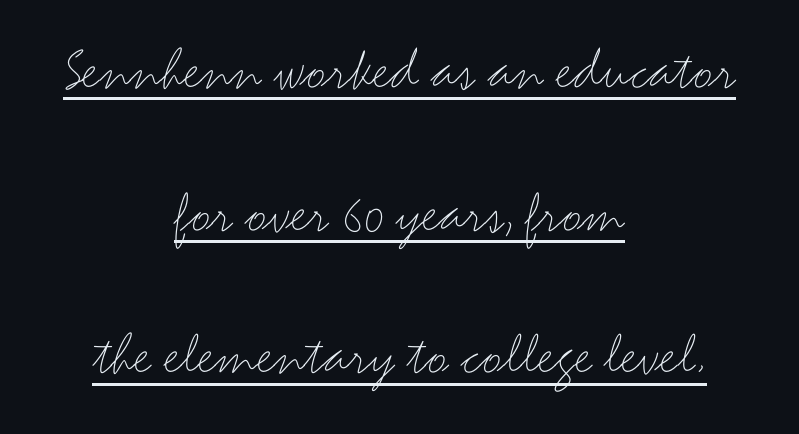
{"serif": "no", "bold": "no", "weight": "thin", "width": "wide", "stroke_contrast": "medium", "x_height": "small", "monospaced": "no", "underline": "yes", "align": "center", "line_spacing": "loose", "line_spacing_ratio": 2.34, "letter_spacing": "normal", "letter_spacing_em": 0.0, "glyph_px": 61}
